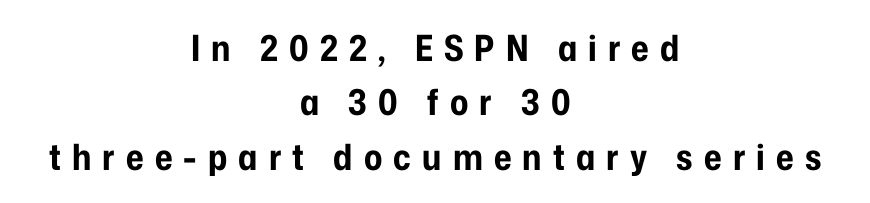
Centered paragraph, ragged on both sides. Proportional: the letters do not fall into vertical columns. Nope, not italic — everything's standing straight. In terms of weight, the rendering is a true, heavy bold. Nobody drew a line under any word here. Words appear elongated and porous because spacing is wide.
